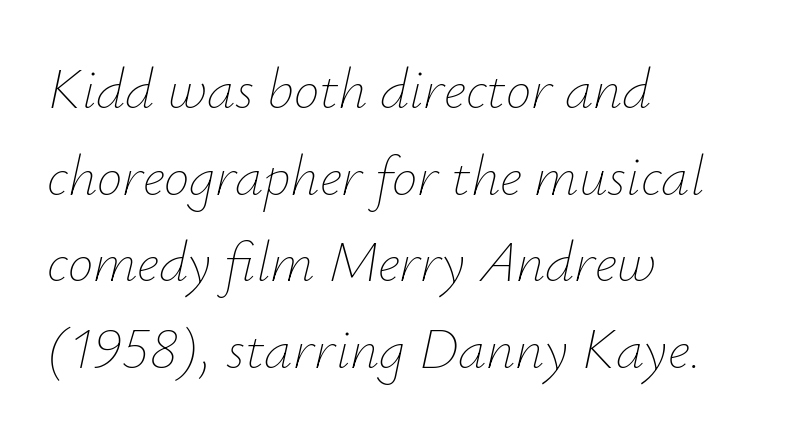
Q: Is the text bold? A: No.
Q: Is the text italic (slanted)? A: Yes, it leans right by about 12 degrees.
Q: Is the text underlined? A: No.
Q: How is the paragraph aligned? A: Left-aligned.
Q: Is the spacing between letters normal or unusually wide? A: Normal.
Q: Is the spacing between lines tight, normal or loose? A: Normal.
Q: Width (condensed, normal, or wide)? A: Normal.
Q: Stroke contrast? A: Low.
Q: x-height? A: Small.
Q: Monospaced? A: No.
